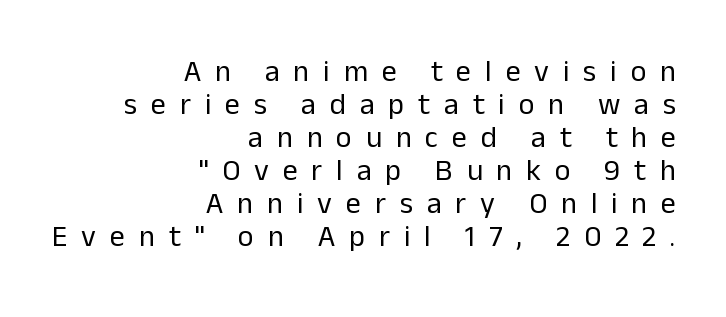
{"serif": "no", "italic": "no", "bold": "no", "weight": "regular", "width": "normal", "stroke_contrast": "low", "x_height": "medium", "monospaced": "no", "underline": "no", "align": "right", "line_spacing": "tight", "line_spacing_ratio": 1.1, "letter_spacing": "wide", "letter_spacing_em": 0.46, "glyph_px": 30}
